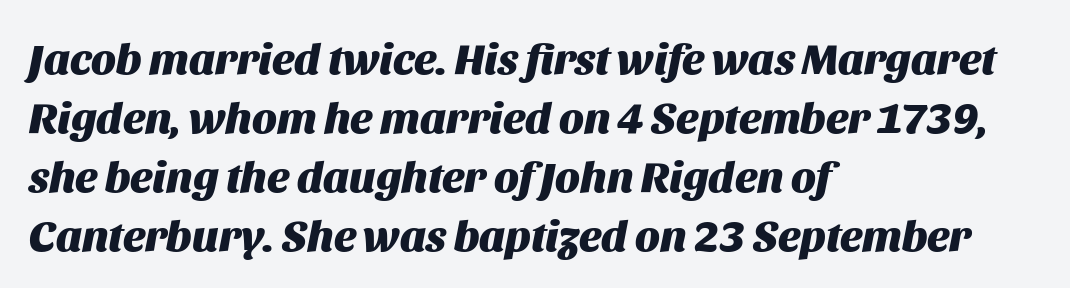
{"italic": "yes", "lean": "right", "slant_degrees": 11, "bold": "yes", "weight": "heavy", "width": "normal", "stroke_contrast": "medium", "x_height": "large", "monospaced": "no", "underline": "no", "align": "left", "line_spacing": "normal", "line_spacing_ratio": 1.34, "letter_spacing": "normal", "letter_spacing_em": 0.0, "glyph_px": 44}
